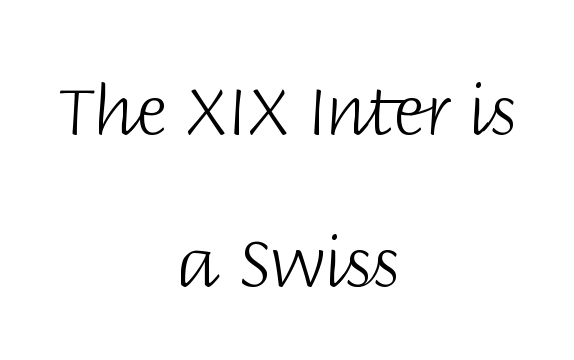
The image shows 68 px light sans-serif type, upright; set centered, loose line spacing (2.24x), normal letter spacing, not underlined; low stroke contrast and a large x-height.
